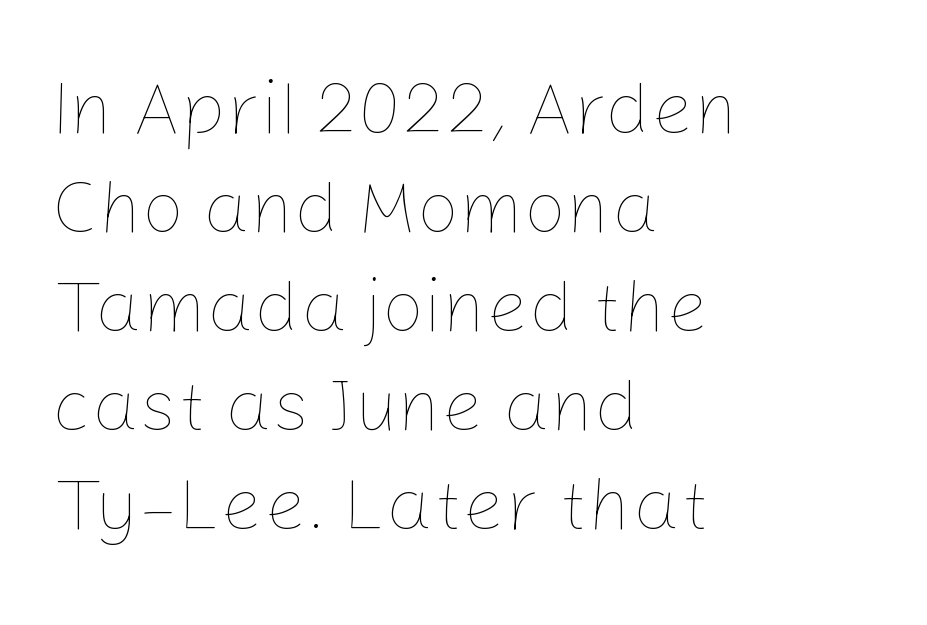
Q: Is the text bold? A: No.
Q: Is the text italic (slanted)? A: No, it is upright.
Q: Is the text underlined? A: No.
Q: How is the paragraph aligned? A: Left-aligned.
Q: Is the spacing between letters normal or unusually wide? A: Normal.
Q: Is the spacing between lines tight, normal or loose? A: Normal.
Q: Width (condensed, normal, or wide)? A: Normal.
Q: Stroke contrast? A: Low.
Q: x-height? A: Medium.
Q: Monospaced? A: No.
